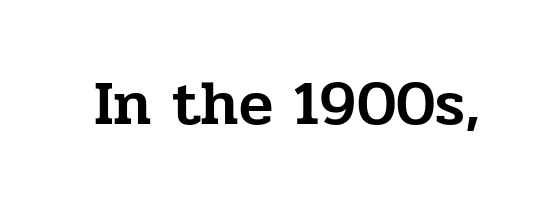
{"serif": "yes", "italic": "no", "width": "normal", "stroke_contrast": "low", "x_height": "medium", "monospaced": "no", "underline": "no", "letter_spacing": "normal", "letter_spacing_em": 0.0, "glyph_px": 63}
